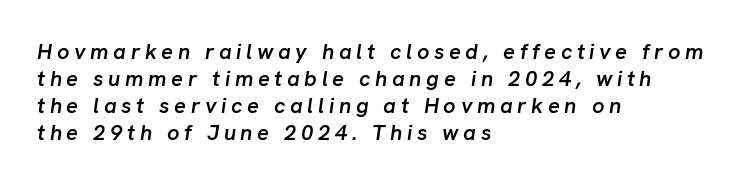
{"italic": "yes", "lean": "right", "slant_degrees": 8, "bold": "semi", "underline": "no", "align": "left", "line_spacing_ratio": 1.23, "letter_spacing": "wide", "letter_spacing_em": 0.21, "glyph_px": 22}
